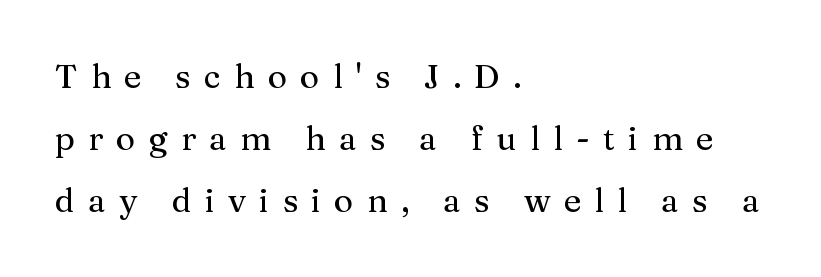
The image shows 33 px serif type, upright; set left-aligned, line spacing 1.88x, unusually wide letter spacing (+0.4 em), not underlined; medium stroke contrast and a medium x-height.
